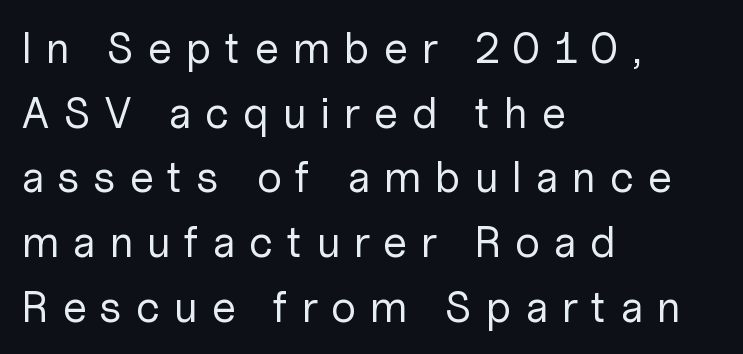
Q: Is the text bold? A: No.
Q: Is the text italic (slanted)? A: No, it is upright.
Q: Is the typeface a serif or a sans-serif typeface? A: Sans-serif.
Q: Is the text underlined? A: No.
Q: How is the paragraph aligned? A: Left-aligned.
Q: Is the spacing between letters normal or unusually wide? A: Unusually wide.
Q: Is the spacing between lines tight, normal or loose? A: Normal.
Q: Width (condensed, normal, or wide)? A: Normal.
Q: Stroke contrast? A: Low.
Q: x-height? A: Medium.
Q: Monospaced? A: No.
